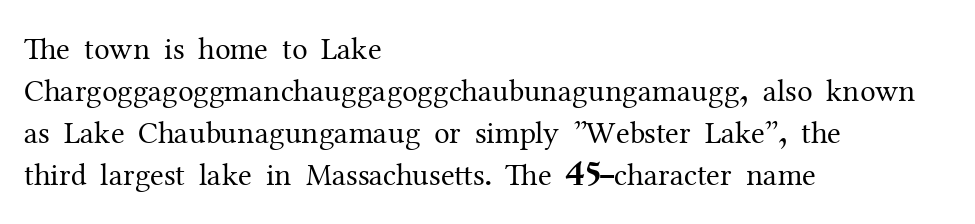
Q: Is the text bold? A: No.
Q: Is the text italic (slanted)? A: No, it is upright.
Q: Is the typeface a serif or a sans-serif typeface? A: Serif.
Q: Is the text underlined? A: No.
Q: How is the paragraph aligned? A: Left-aligned.
Q: Is the spacing between letters normal or unusually wide? A: Normal.
Q: Is the spacing between lines tight, normal or loose? A: Normal.
Q: Width (condensed, normal, or wide)? A: Normal.
Q: Stroke contrast? A: Medium.
Q: x-height? A: Medium.
Q: Monospaced? A: No.
